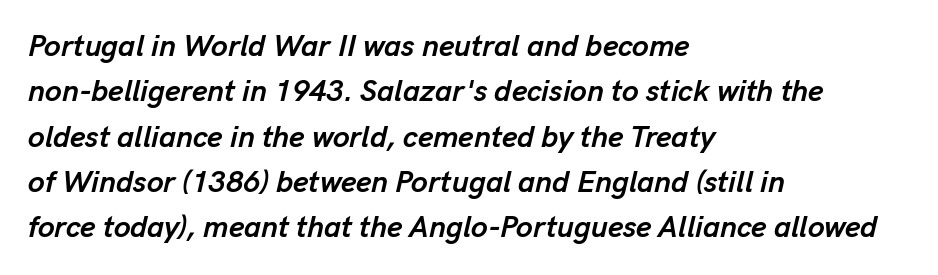
Compared with typical paragraphs, the rows here are spaced about the same. Notice how the passage keeps a crisp vertical edge on the left only. The text carries the slant typical of an italic or oblique font. You'd pick this weight for a headline — it's a proper bold. Just letters on the line, the space beneath them empty.
